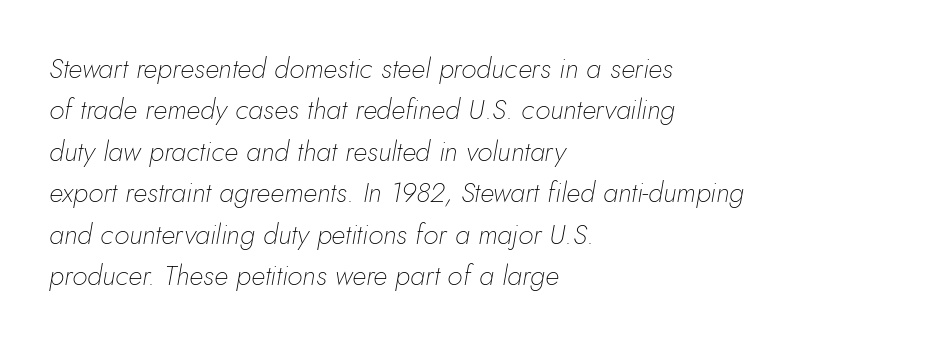
{"italic": "yes", "lean": "right", "slant_degrees": 10, "bold": "no", "weight": "thin", "width": "normal", "stroke_contrast": "low", "x_height": "small", "monospaced": "no", "underline": "no", "align": "left", "line_spacing": "normal", "line_spacing_ratio": 1.48, "letter_spacing": "normal", "letter_spacing_em": 0.0, "glyph_px": 28}
